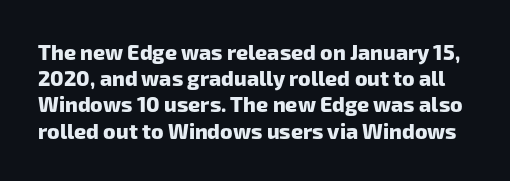
{"bold": "yes", "underline": "no", "line_spacing": "normal", "line_spacing_ratio": 1.25, "letter_spacing": "normal", "letter_spacing_em": 0.0, "glyph_px": 21}
